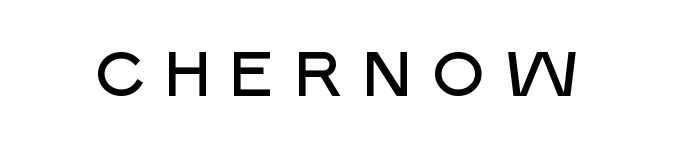
{"serif": "no", "italic": "no", "width": "normal", "stroke_contrast": "low", "x_height": "large", "monospaced": "no", "underline": "no", "letter_spacing": "wide", "letter_spacing_em": 0.26, "glyph_px": 62}
